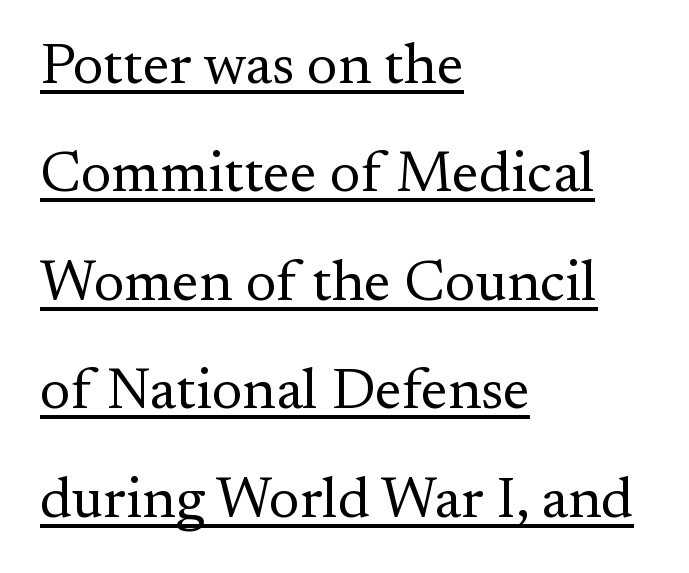
{"serif": "yes", "italic": "no", "bold": "no", "weight": "regular", "width": "normal", "stroke_contrast": "medium", "x_height": "small", "monospaced": "no", "underline": "yes", "align": "left", "line_spacing_ratio": 1.87, "letter_spacing": "normal", "letter_spacing_em": 0.0, "glyph_px": 58}
